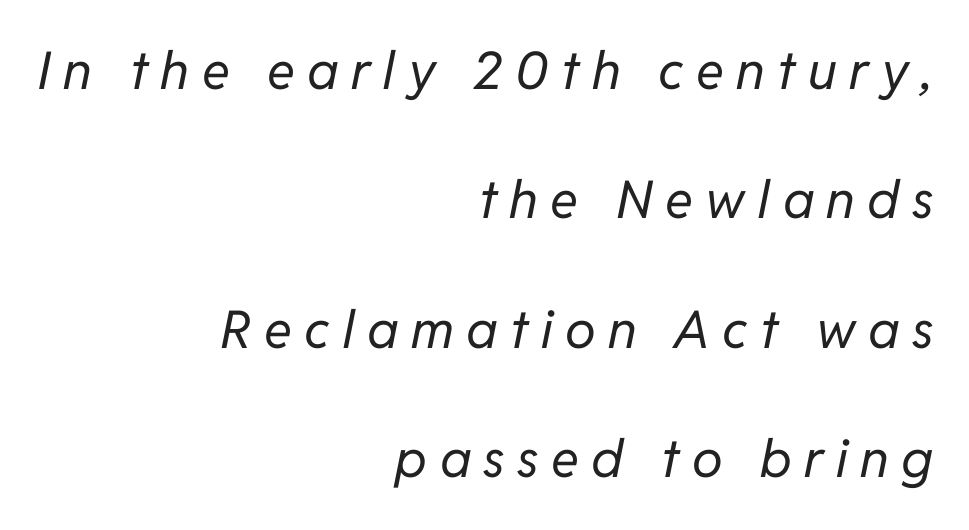
Q: Is the text bold? A: No.
Q: Is the text italic (slanted)? A: Yes, it leans right by about 11 degrees.
Q: Is the text underlined? A: No.
Q: How is the paragraph aligned? A: Right-aligned.
Q: Is the spacing between letters normal or unusually wide? A: Unusually wide.
Q: Is the spacing between lines tight, normal or loose? A: Loose.
Q: Width (condensed, normal, or wide)? A: Normal.
Q: Stroke contrast? A: Low.
Q: x-height? A: Medium.
Q: Monospaced? A: No.
